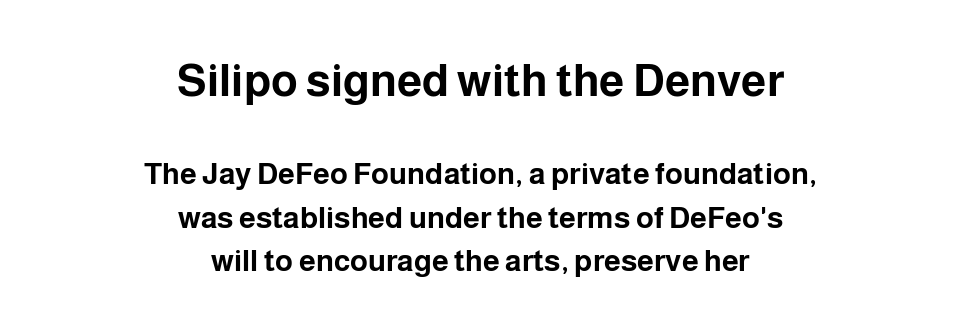
The image shows 45 px bold sans-serif type, upright; set centered, normal line spacing (1.45x), normal letter spacing, not underlined; the first (top) block is 1.5x larger; low stroke contrast and a medium x-height.
